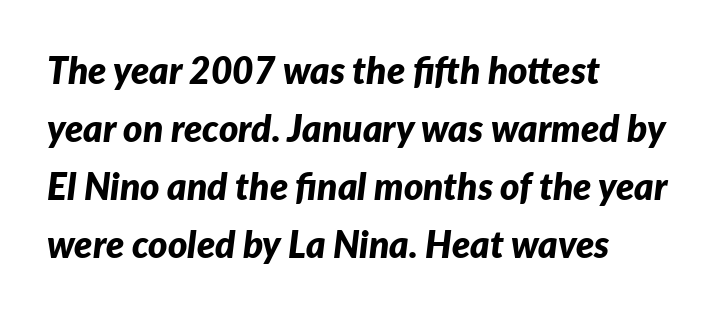
Q: Is the text bold? A: Yes.
Q: Is the text italic (slanted)? A: Yes, it leans right by about 7 degrees.
Q: Is the text underlined? A: No.
Q: How is the paragraph aligned? A: Left-aligned.
Q: Is the spacing between letters normal or unusually wide? A: Normal.
Q: Is the spacing between lines tight, normal or loose? A: Normal.
Q: Width (condensed, normal, or wide)? A: Normal.
Q: Stroke contrast? A: Low.
Q: x-height? A: Medium.
Q: Monospaced? A: No.
